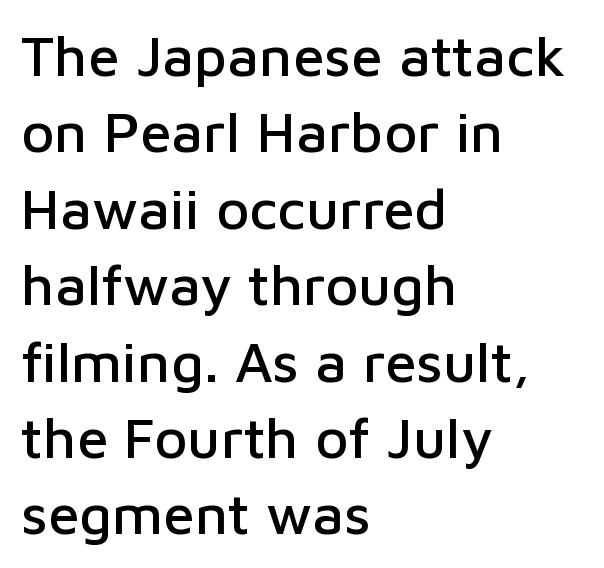
The image shows 57 px sans-serif type, upright; set left-aligned, normal line spacing (1.34x), normal letter spacing, not underlined; low stroke contrast and a medium x-height.
